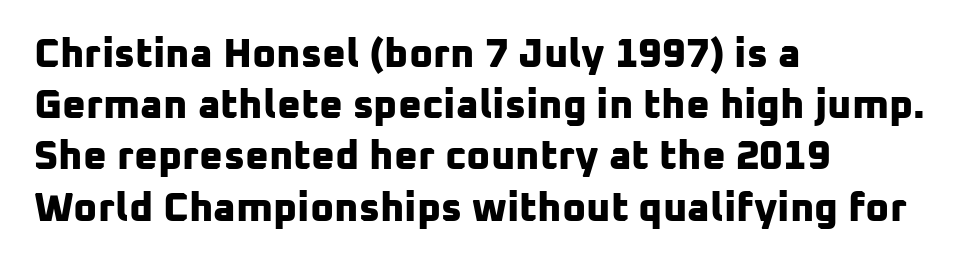
The foot of each line stays bare and open. This rendering leaves character spacing at its baseline value. Layout note: lines flush left. The letters advance in unequal steps, a hallmark of proportional type.
